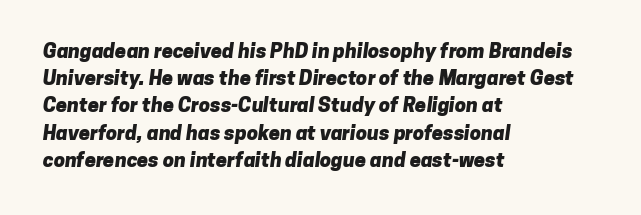
{"bold": "yes", "underline": "no", "align": "left", "line_spacing": "normal", "line_spacing_ratio": 1.36, "letter_spacing": "normal", "letter_spacing_em": 0.0, "glyph_px": 20}
